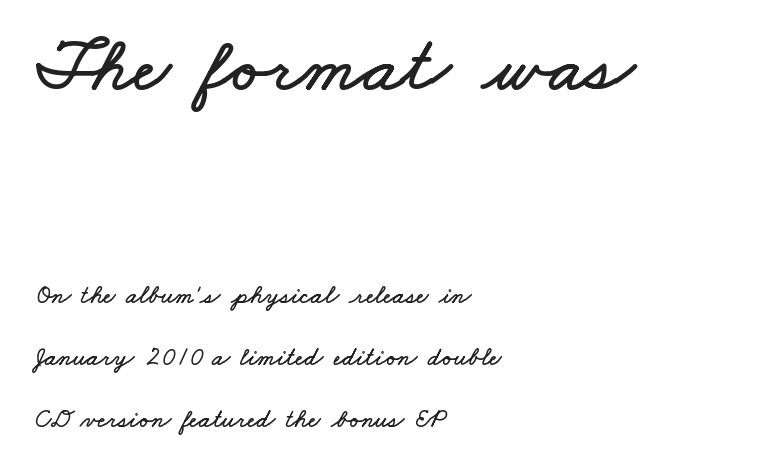
The tracking reads as untouched default to a designer's eye. Horizontal alignment here is leftward, the default for most running prose. This rendering features lettering with no underline. The first block has been scaled up relative to the second. Successive baselines arrive slowly, with a big drop between each.
